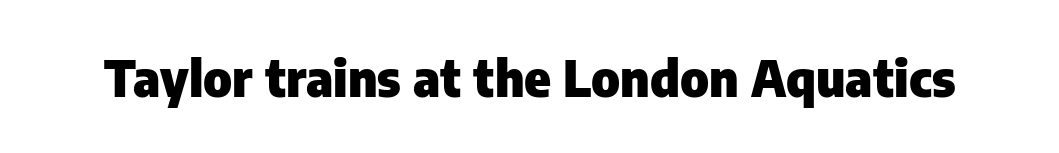
{"serif": "no", "italic": "no", "bold": "yes", "weight": "heavy", "width": "normal", "stroke_contrast": "low", "x_height": "medium", "monospaced": "no", "underline": "no", "letter_spacing": "normal", "letter_spacing_em": 0.0, "glyph_px": 50}
